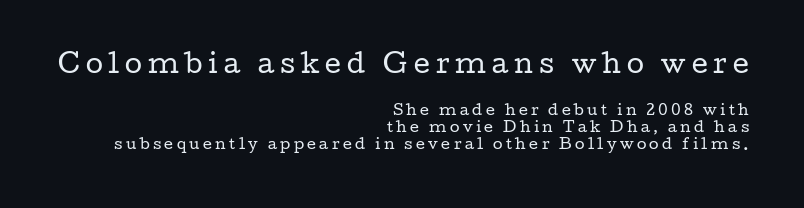
Q: Is the text bold? A: No.
Q: Is the text italic (slanted)? A: No, it is upright.
Q: Is the text underlined? A: No.
Q: How is the paragraph aligned? A: Right-aligned.
Q: Is the spacing between letters normal or unusually wide? A: Unusually wide.
Q: Which block of text is set in a larger size, the first (top) or the second (bottom)? A: The first (top) one.
